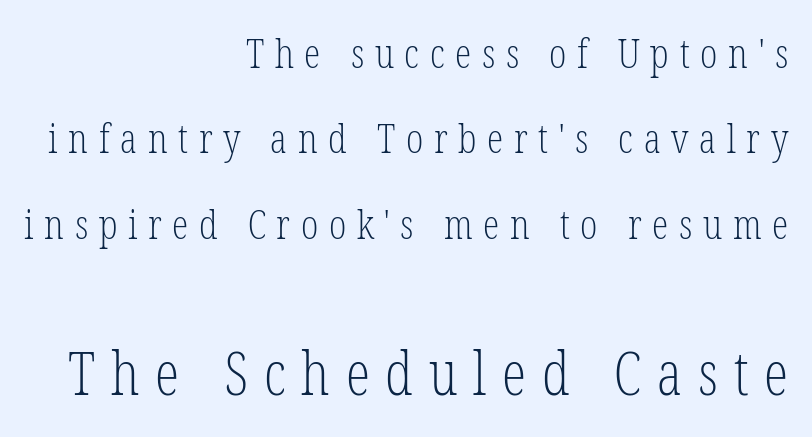
Q: Is the text bold? A: No.
Q: Is the text italic (slanted)? A: No, it is upright.
Q: Is the typeface a serif or a sans-serif typeface? A: Serif.
Q: Is the text underlined? A: No.
Q: How is the paragraph aligned? A: Right-aligned.
Q: Is the spacing between letters normal or unusually wide? A: Unusually wide.
Q: Is the spacing between lines tight, normal or loose? A: Loose.
Q: Which block of text is set in a larger size, the first (top) or the second (bottom)? A: The second (bottom) one.
Q: Width (condensed, normal, or wide)? A: Condensed.
Q: Stroke contrast? A: Low.
Q: x-height? A: Medium.
Q: Monospaced? A: No.
